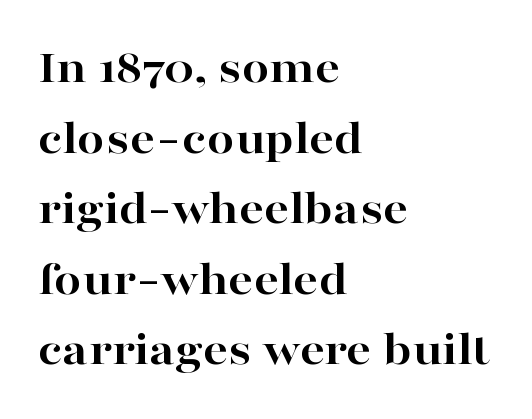
Q: Is the text bold? A: Yes.
Q: Is the text italic (slanted)? A: No, it is upright.
Q: Is the typeface a serif or a sans-serif typeface? A: Serif.
Q: Is the text underlined? A: No.
Q: How is the paragraph aligned? A: Left-aligned.
Q: Is the spacing between letters normal or unusually wide? A: Normal.
Q: Is the spacing between lines tight, normal or loose? A: Normal.
Q: Width (condensed, normal, or wide)? A: Wide.
Q: Stroke contrast? A: High.
Q: x-height? A: Medium.
Q: Monospaced? A: No.
